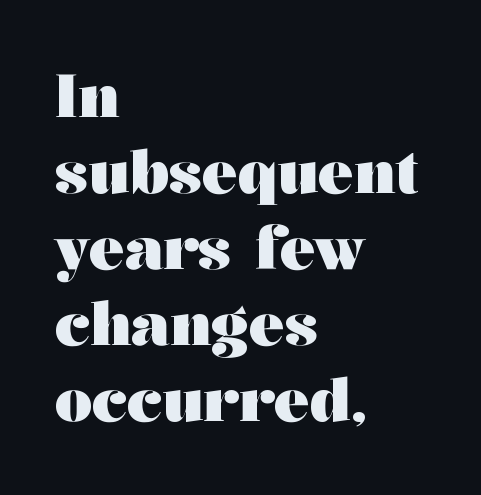
Q: Is the text bold? A: Yes.
Q: Is the text italic (slanted)? A: No, it is upright.
Q: Is the typeface a serif or a sans-serif typeface? A: Serif.
Q: Is the text underlined? A: No.
Q: How is the paragraph aligned? A: Left-aligned.
Q: Is the spacing between letters normal or unusually wide? A: Normal.
Q: Is the spacing between lines tight, normal or loose? A: Normal.
Q: Width (condensed, normal, or wide)? A: Wide.
Q: Stroke contrast? A: Medium.
Q: x-height? A: Medium.
Q: Monospaced? A: No.
